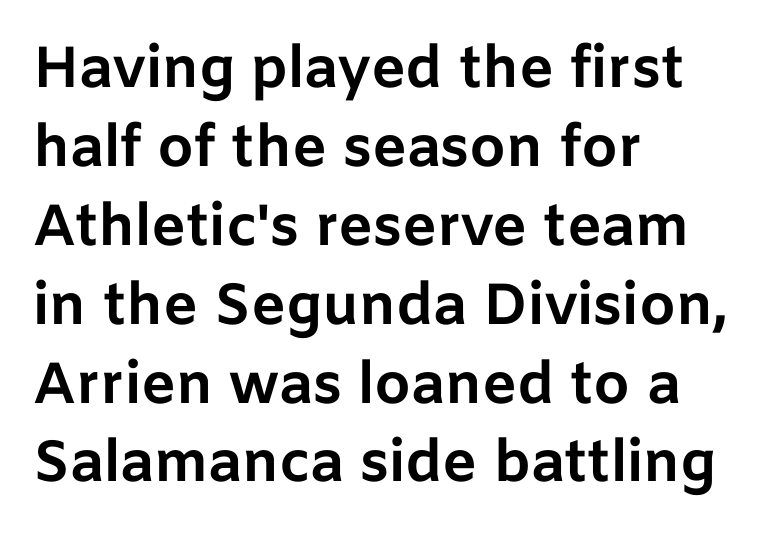
This is sans-serif lettering, the kind often seen on screens and signage. Glyph-to-glyph distance matches everyday printed text. Unlike italic type, these characters show no tilt at all. If you drew a ruler down the left edge, every line would touch it. The characters look thick and weighty, a clear bold.
